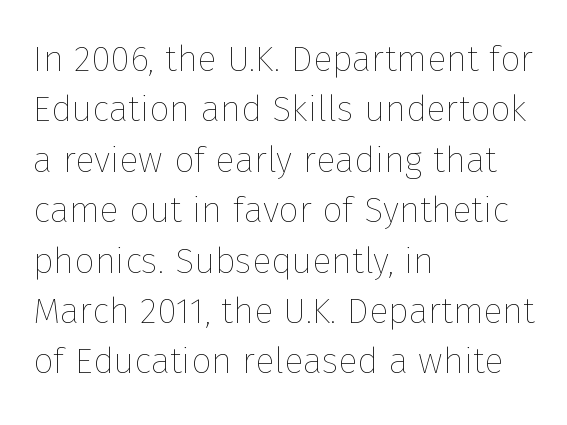
Q: Is the text bold? A: No.
Q: Is the text italic (slanted)? A: No, it is upright.
Q: Is the text underlined? A: No.
Q: How is the paragraph aligned? A: Left-aligned.
Q: Is the spacing between letters normal or unusually wide? A: Normal.
Q: Is the spacing between lines tight, normal or loose? A: Normal.
Q: Width (condensed, normal, or wide)? A: Normal.
Q: Stroke contrast? A: Low.
Q: x-height? A: Medium.
Q: Monospaced? A: No.
